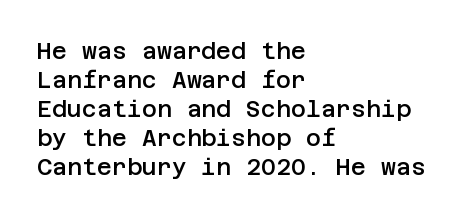
These lines keep a tight, regular rhythm from letter to letter. Horizontally, the lines are justified to the leading edge only. Normally led — the rows are evenly, conventionally spaced. The axis of the letterforms is exactly vertical. Bold? Not quite — semibold, heavier than regular but stopping short.
